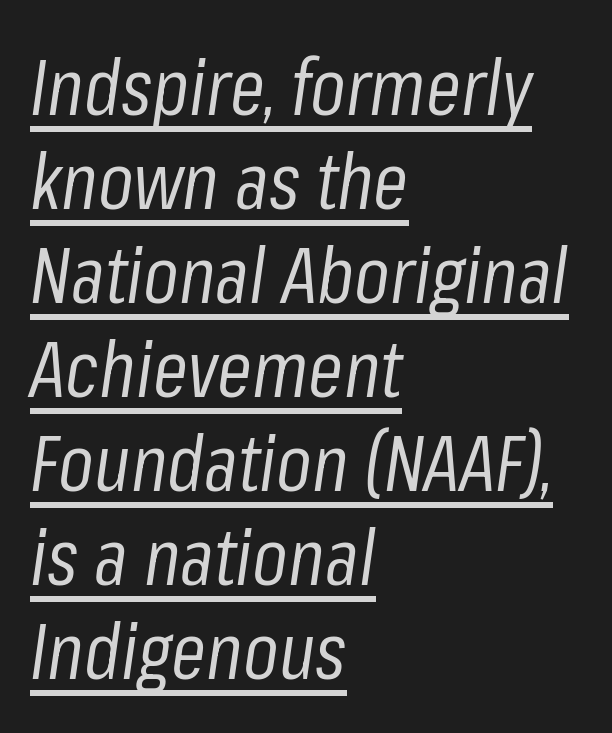
The strokes carry an ordinary text weight at most. Students, observe the line beneath the letters — that is underlining. The face used here is proportionally spaced, like ordinary book or web type. The face used here has a pronounced slope to its letters. Observe the ordinary spacing: letters are neighbours, not strangers.
